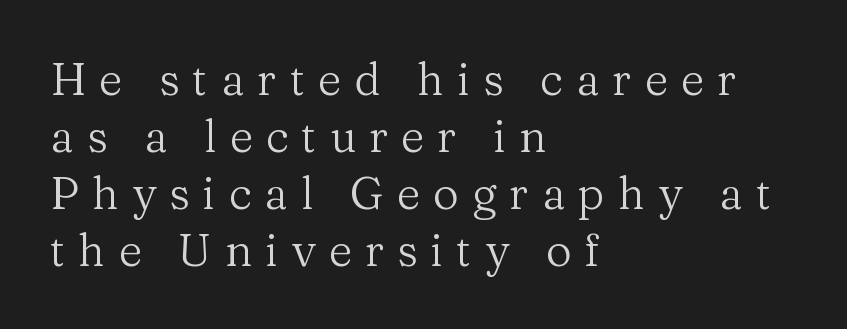
Q: Is the text bold? A: No.
Q: Is the text italic (slanted)? A: No, it is upright.
Q: Is the typeface a serif or a sans-serif typeface? A: Serif.
Q: Is the text underlined? A: No.
Q: How is the paragraph aligned? A: Left-aligned.
Q: Is the spacing between letters normal or unusually wide? A: Unusually wide.
Q: Is the spacing between lines tight, normal or loose? A: Normal.
Q: Width (condensed, normal, or wide)? A: Normal.
Q: Stroke contrast? A: Medium.
Q: x-height? A: Medium.
Q: Monospaced? A: No.
